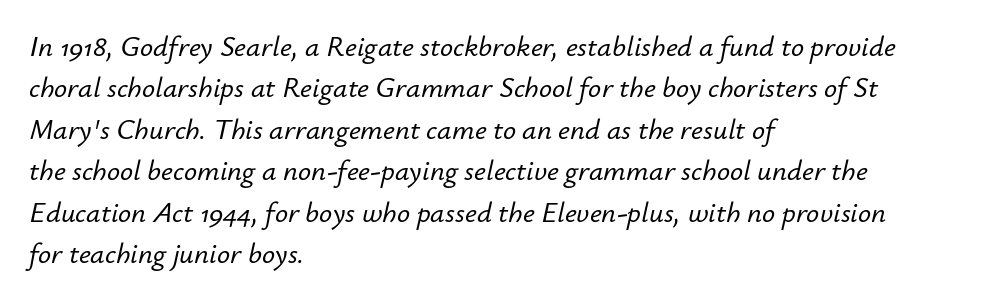
{"italic": "yes", "lean": "right", "slant_degrees": 12, "width": "normal", "stroke_contrast": "low", "x_height": "small", "monospaced": "no", "underline": "no", "align": "left", "line_spacing": "normal", "line_spacing_ratio": 1.43, "letter_spacing": "normal", "letter_spacing_em": 0.0, "glyph_px": 29}
